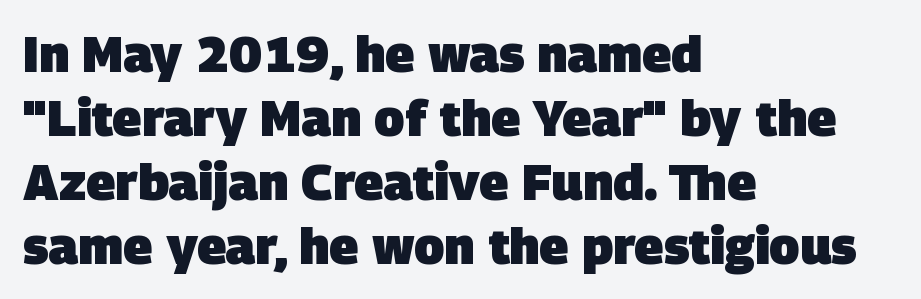
The strokes are fattened all the way to bold. Horizontal bands of white between lines are of average thickness. Rule under the text: the space is simply empty. The paragraph has a hard left edge and a soft right edge. The rendering uses natural spacing where letterforms have individual widths. Nothing sits at the stroke ends, so this counts as sans-serif.
